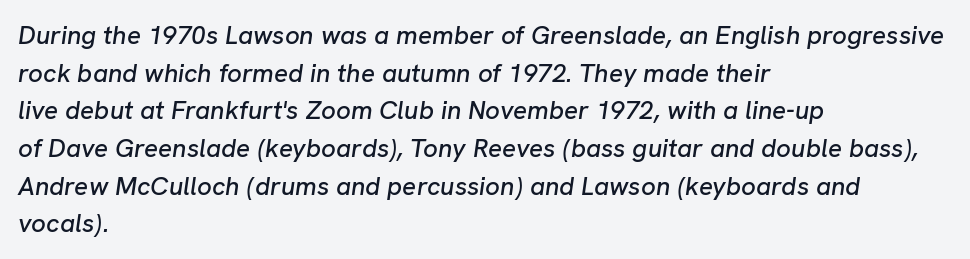
How would I describe the line gaps? Plain and ordinary. The axis of the letterforms is tilted away from vertical. Type without underlining. The rag falls on the right side of this text block.
